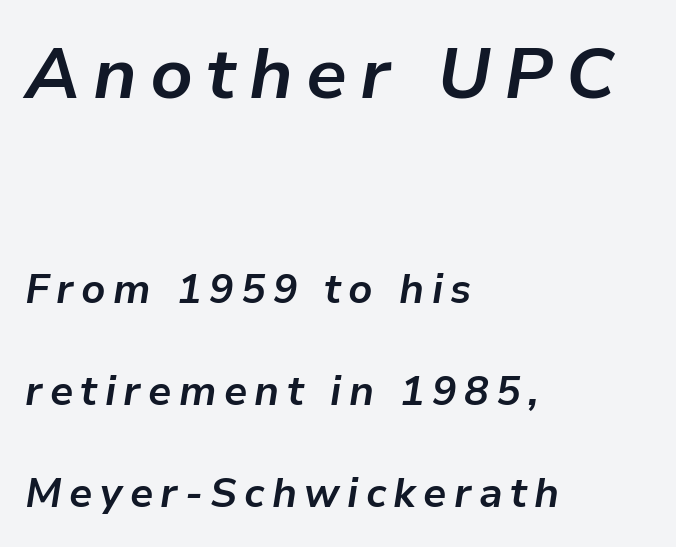
The image shows 72 px bold type, italic (leaning right); set left-aligned, loose line spacing (2.48x), not underlined; the first (top) block is 1.76x larger; low stroke contrast and a medium x-height.
